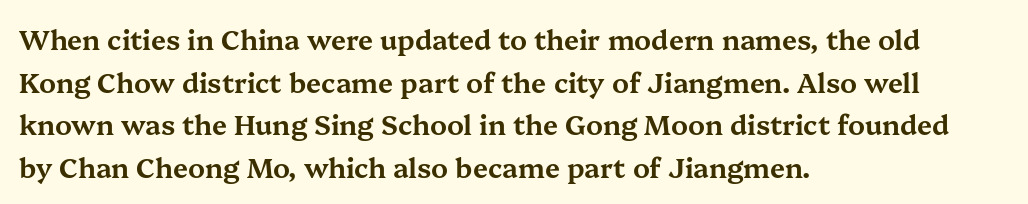
The image shows 27 px text type, upright; set left-aligned, normal line spacing (1.58x), normal letter spacing, not underlined.
